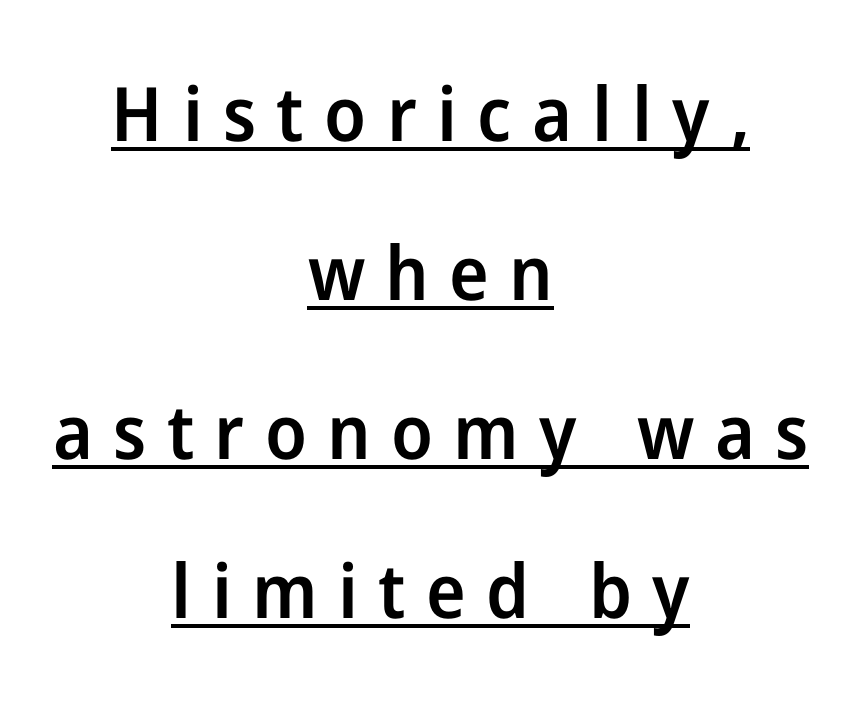
Q: Is the text bold? A: Semi-bold.
Q: Is the text italic (slanted)? A: No, it is upright.
Q: Is the typeface a serif or a sans-serif typeface? A: Sans-serif.
Q: Is the text underlined? A: Yes.
Q: How is the paragraph aligned? A: Centered.
Q: Is the spacing between letters normal or unusually wide? A: Unusually wide.
Q: Is the spacing between lines tight, normal or loose? A: Loose.
Q: Width (condensed, normal, or wide)? A: Normal.
Q: Stroke contrast? A: Low.
Q: x-height? A: Medium.
Q: Monospaced? A: No.
